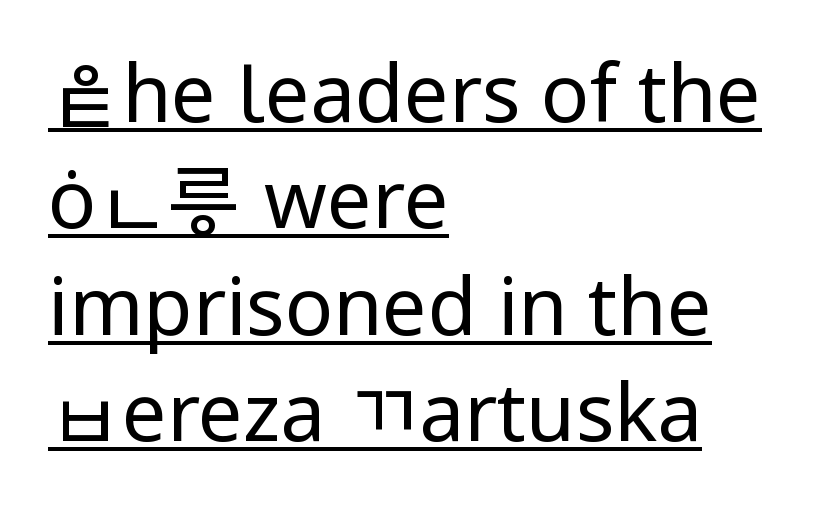
The image shows 80 px regular-weight sans-serif type, upright; set left-aligned, normal line spacing (1.33x), normal letter spacing, underlined; low stroke contrast and a medium x-height.
